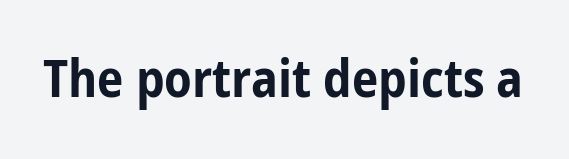
{"serif": "no", "italic": "no", "bold": "yes", "weight": "bold", "width": "condensed", "stroke_contrast": "low", "x_height": "medium", "monospaced": "no", "underline": "no", "letter_spacing": "normal", "letter_spacing_em": 0.0, "glyph_px": 53}
